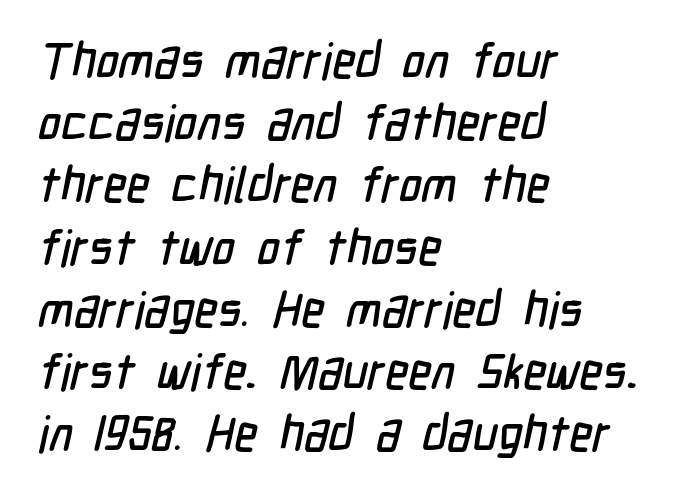
{"serif": "no", "width": "condensed", "stroke_contrast": "low", "x_height": "medium", "monospaced": "no", "underline": "no", "align": "left", "line_spacing": "normal", "line_spacing_ratio": 1.27, "letter_spacing": "normal", "letter_spacing_em": 0.0, "glyph_px": 49}
